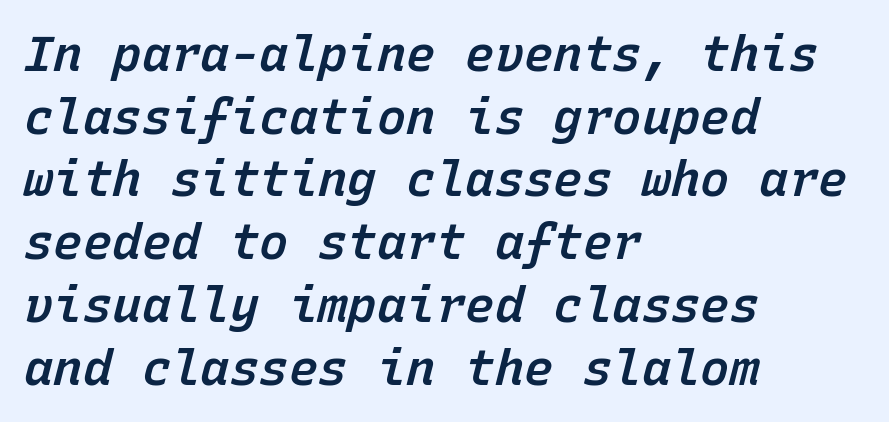
{"italic": "yes", "lean": "right", "slant_degrees": 15, "bold": "semi", "weight": "semibold", "width": "normal", "stroke_contrast": "low", "x_height": "medium", "monospaced": "yes", "underline": "no", "align": "left", "line_spacing": "normal", "line_spacing_ratio": 1.28, "letter_spacing": "normal", "letter_spacing_em": 0.0, "glyph_px": 49}
